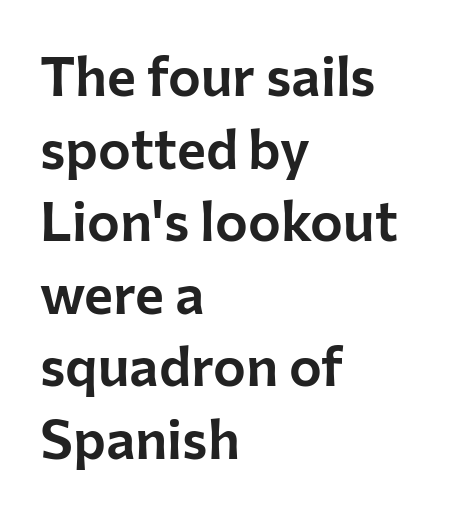
Q: Is the text italic (slanted)? A: No, it is upright.
Q: Is the typeface a serif or a sans-serif typeface? A: Sans-serif.
Q: Is the text underlined? A: No.
Q: How is the paragraph aligned? A: Left-aligned.
Q: Is the spacing between letters normal or unusually wide? A: Normal.
Q: Is the spacing between lines tight, normal or loose? A: Normal.
Q: Width (condensed, normal, or wide)? A: Normal.
Q: Stroke contrast? A: Low.
Q: x-height? A: Medium.
Q: Monospaced? A: No.
